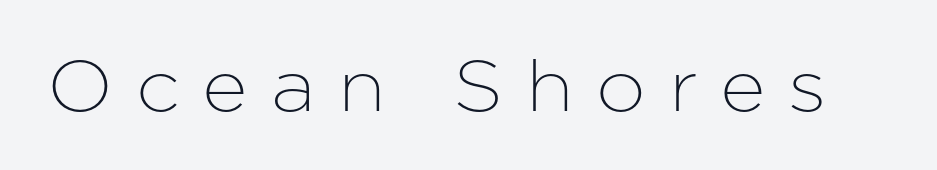
The image shows 71 px sans-serif type, upright; set unusually wide letter spacing (+0.32 em), not underlined; low stroke contrast and a medium x-height.
